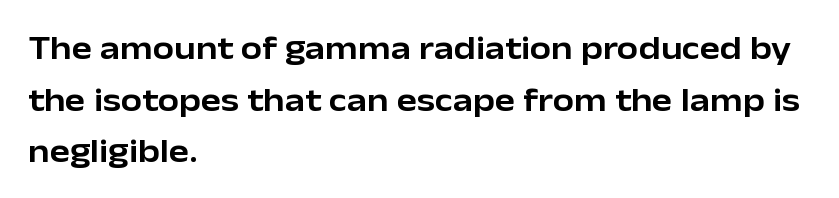
Note the varied advance widths — an 'i' is clearly narrower than an 'm'. The words here are not underlined. Students, note that the glyphs here touch the page at normal intervals. Classification — sans serif. The ragged edge is on the right, which tells us the setting is flush left.
